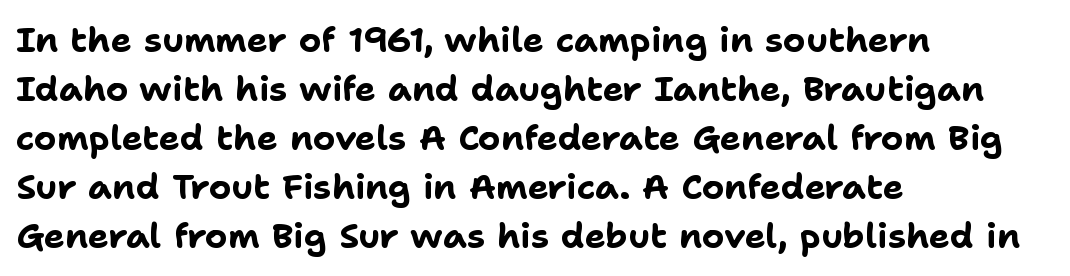
The image shows 35 px bold sans-serif type, upright; set left-aligned, normal line spacing (1.4x), normal letter spacing, not underlined; low stroke contrast and a medium x-height.
